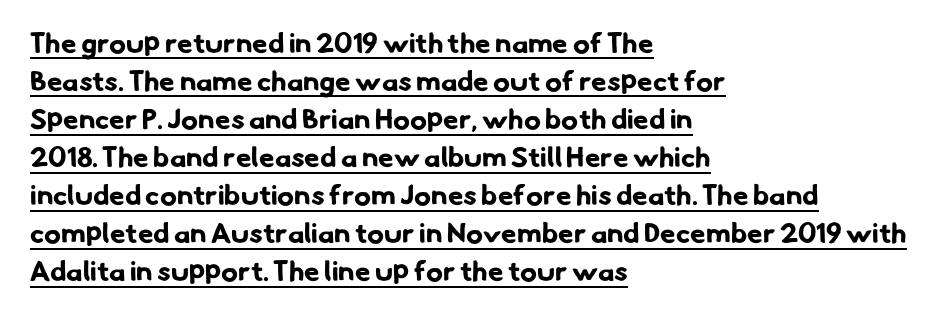
Note the varied advance widths — an 'i' is clearly narrower than an 'm'. The face used here has the dense, thick strokes of a bold. Line starts are locked; line ends wander. The face used here is rendered with its standard letterfit. Students, observe: this is what conventionally led text looks like. Honestly, the underline is the first thing you notice here.
